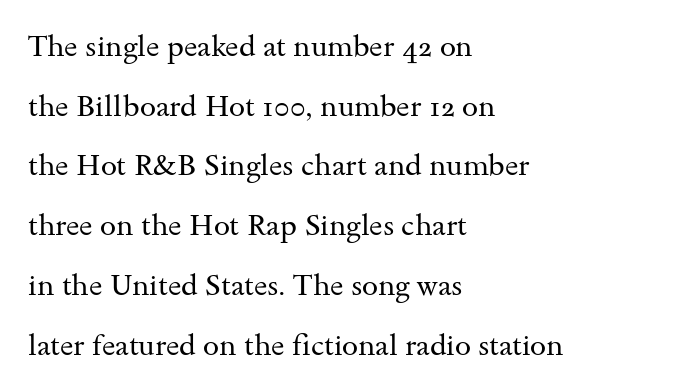
{"serif": "yes", "italic": "no", "bold": "no", "weight": "regular", "width": "wide", "stroke_contrast": "medium", "x_height": "small", "monospaced": "no", "underline": "no", "align": "left", "line_spacing": "loose", "line_spacing_ratio": 2.06, "letter_spacing": "normal", "letter_spacing_em": 0.0, "glyph_px": 29}
